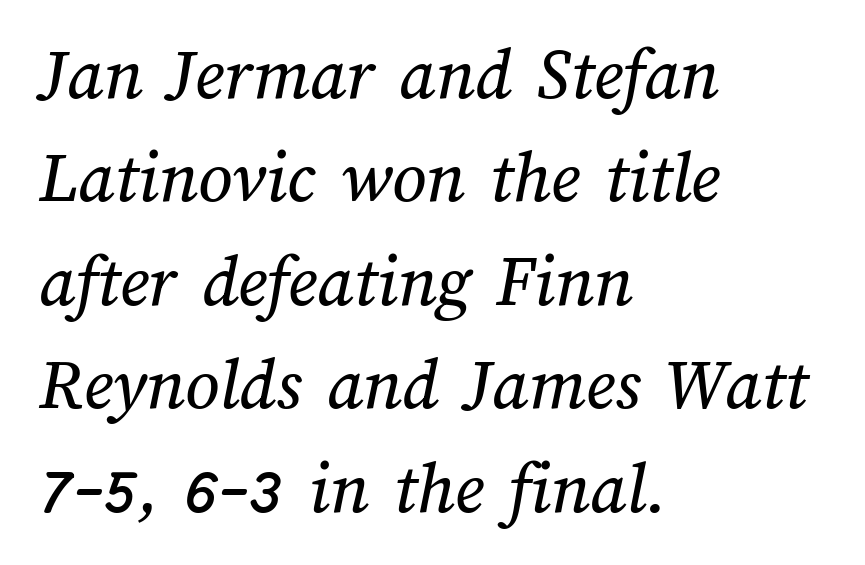
Q: Is the text underlined? A: No.
Q: How is the paragraph aligned? A: Left-aligned.
Q: Is the spacing between letters normal or unusually wide? A: Normal.
Q: Is the spacing between lines tight, normal or loose? A: Normal.
Q: Width (condensed, normal, or wide)? A: Normal.
Q: Stroke contrast? A: Medium.
Q: x-height? A: Medium.
Q: Monospaced? A: No.
